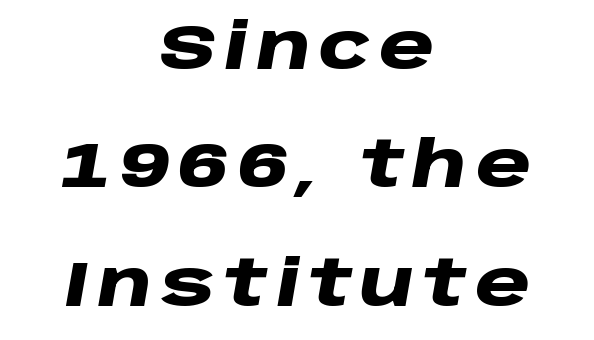
{"italic": "yes", "lean": "right", "slant_degrees": 10, "bold": "yes", "weight": "heavy", "width": "wide", "stroke_contrast": "low", "x_height": "large", "monospaced": "no", "underline": "no", "align": "center", "line_spacing_ratio": 1.88, "glyph_px": 63}
